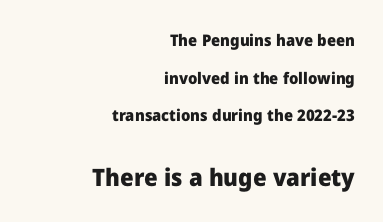
{"italic": "no", "bold": "yes", "underline": "no", "align": "right", "line_spacing": "loose", "line_spacing_ratio": 2.35, "letter_spacing": "normal", "letter_spacing_em": 0.0, "larger_block": "second", "size_ratio": 1.5, "glyph_px": 24}
